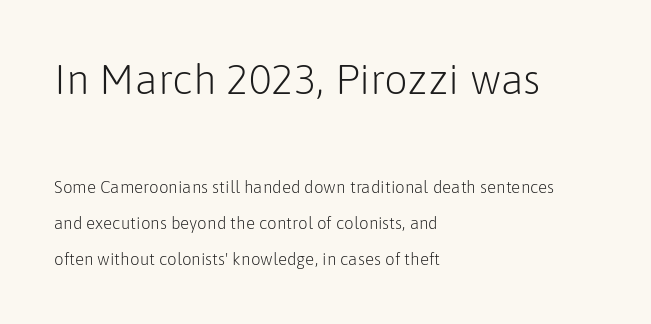
The glyphs in this specimen are sans serif. The letters advance in unequal steps, a hallmark of proportional type. In terms of posture, this sample is upright. Weight: not bold — regular or lighter. Standard letterfit; no display-style spreading of the glyphs. Which margin do the lines hug? The left one — the right edge is uneven.
